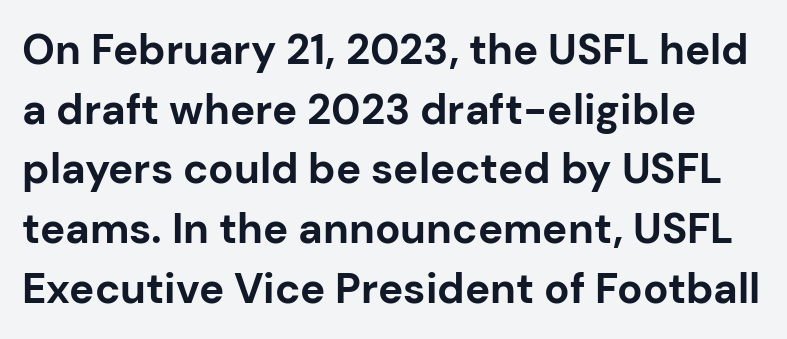
Is this a sans? Yes — the strokes have no serifs. Baseline-to-baseline distance is the conventional proportion of letter height. The gaps between neighbouring characters are ordinary and unremarkable. Caption: bold face, heavy strokes.
